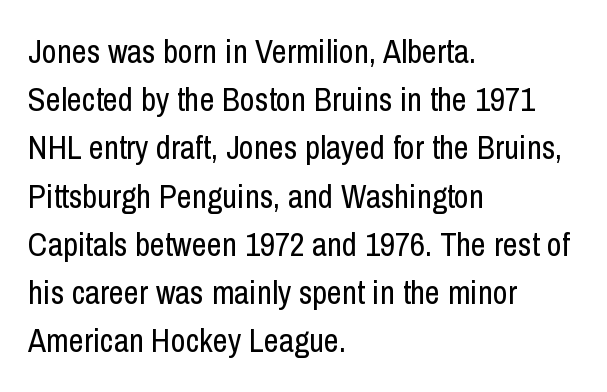
In CSS terms this would be text-align: left. The type sits square on the baseline with zero lean. Varying glyph widths throughout — classic text-font behaviour. The words here are not underlined. Regarding leading, the lines here are spaced in the standard way.
